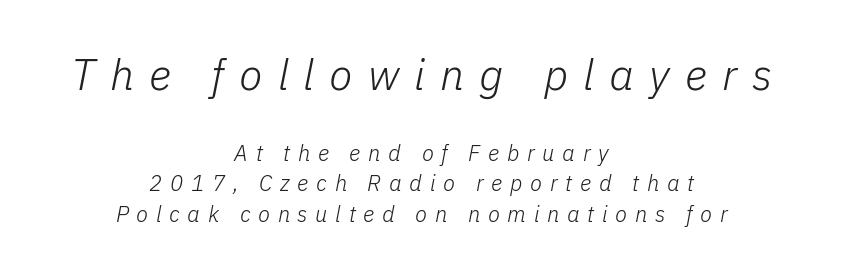
The image shows 43 px light type, italic (leaning right); set centered, normal line spacing (1.37x), unusually wide letter spacing (+0.35 em), not underlined; the first (top) block is 1.95x larger; low stroke contrast and a medium x-height.
